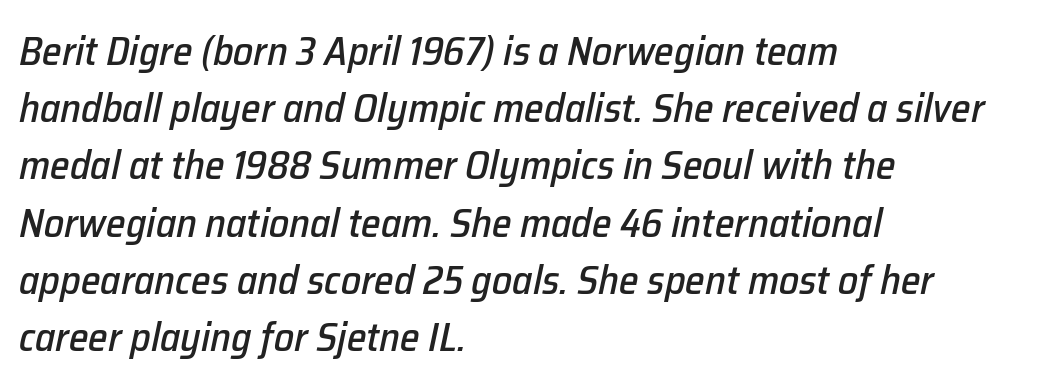
This sample is left-justified, so line endings fall wherever the words run out. Italic? Definitely — the glyphs are oblique. Nothing unusual about the tracking: characters are spaced as the font intends. Evenly set lines give the paragraph a standard silhouette.
